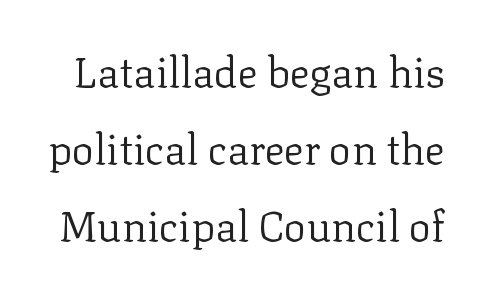
Note: serifs present on the glyphs. You could not count columns in this text — the font is proportionally spaced. Glyph-to-glyph distance matches everyday printed text. The strip under each line holds only bare page.
